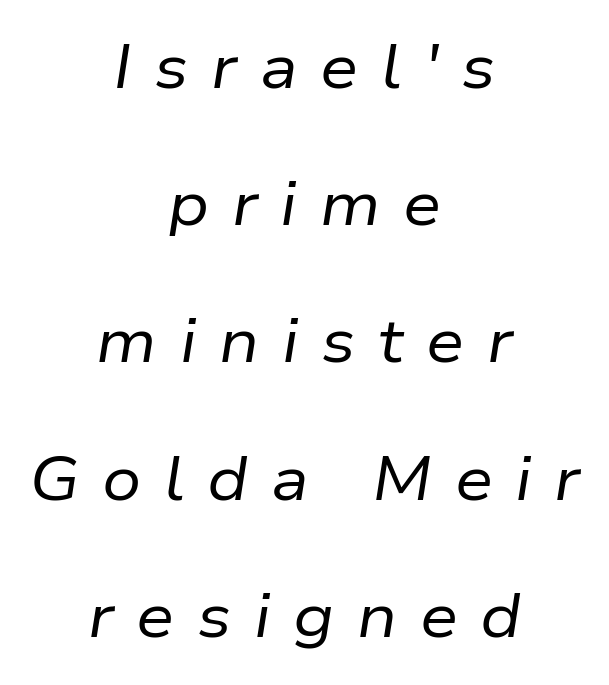
Here the glyphs are tracked loosely, breaking word shapes into spaced letters. These lines are rendered in a variable-pitch font. Nobody drew a line under any word here. Is the block centered? Yes — each line is placed symmetrically about the middle. Stroke thickness stays within the range of a standard reading face or lighter.
